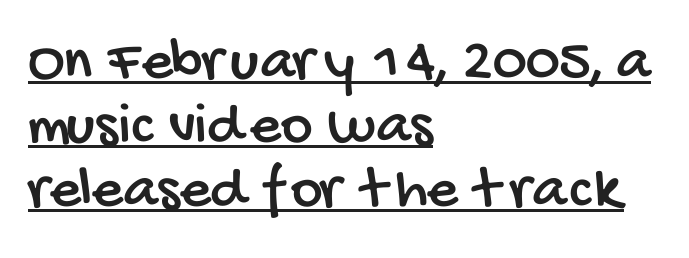
The image shows 61 px condensed sans-serif type; set left-aligned, tight line spacing (1.05x), normal letter spacing, underlined; low stroke contrast and a large x-height.
